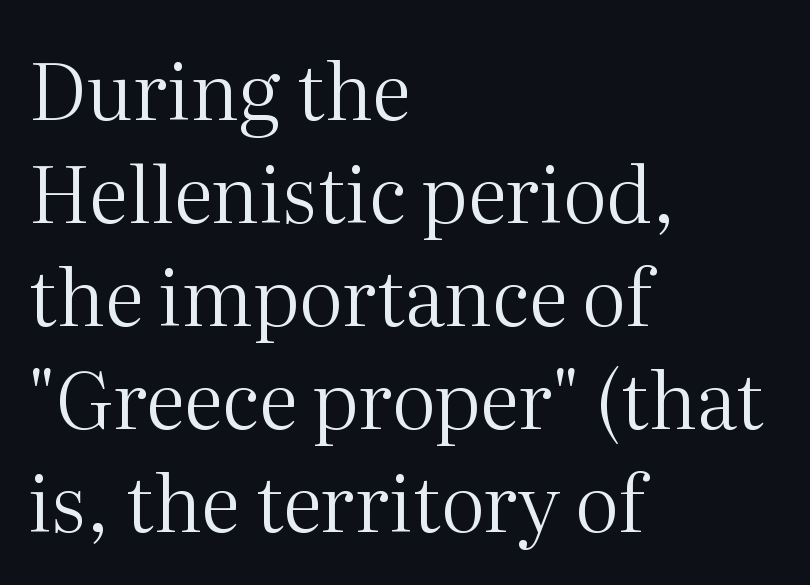
The image shows 78 px regular-weight serif type, upright; set left-aligned, normal line spacing (1.32x), normal letter spacing, not underlined; medium stroke contrast and a medium x-height.
